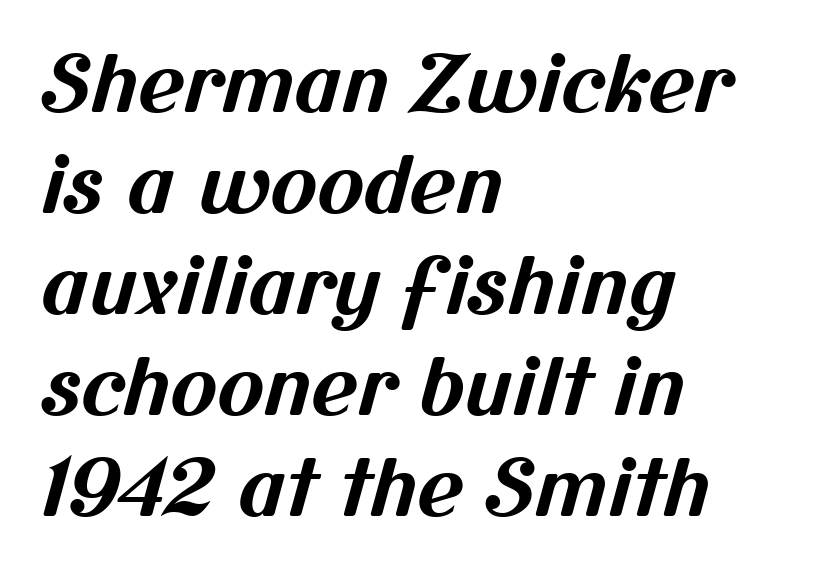
{"serif": "no", "bold": "yes", "weight": "bold", "width": "normal", "stroke_contrast": "medium", "x_height": "medium", "monospaced": "no", "underline": "no", "align": "left", "line_spacing": "normal", "line_spacing_ratio": 1.28, "letter_spacing": "normal", "letter_spacing_em": 0.0, "glyph_px": 79}
